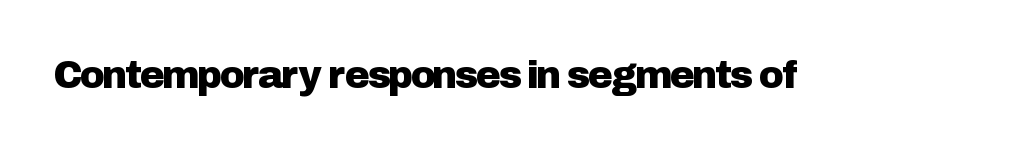
The string is rendered with underlining switched off. Is this a sans? Yes — the strokes have no serifs. Character widths vary here, with narrow letters taking less room than wide ones. Posture: vertical. These lines keep a tight, regular rhythm from letter to letter.
